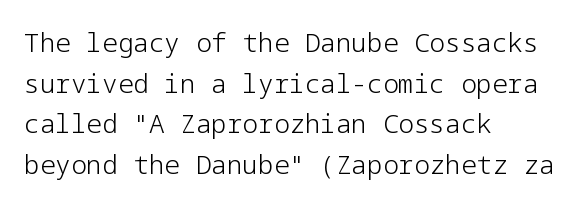
Q: Is the text bold? A: No.
Q: Is the text italic (slanted)? A: No, it is upright.
Q: Is the text underlined? A: No.
Q: How is the paragraph aligned? A: Left-aligned.
Q: Is the spacing between letters normal or unusually wide? A: Normal.
Q: Is the spacing between lines tight, normal or loose? A: Normal.
